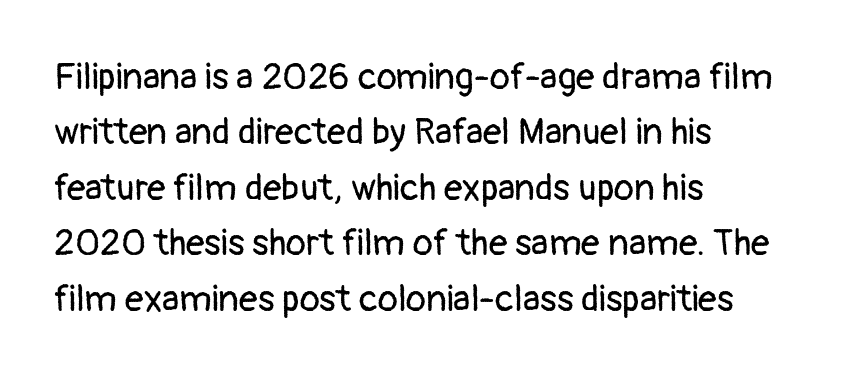
The image shows 37 px regular-weight sans-serif type, upright; set left-aligned, normal line spacing (1.5x), normal letter spacing, not underlined; low stroke contrast and a medium x-height.
